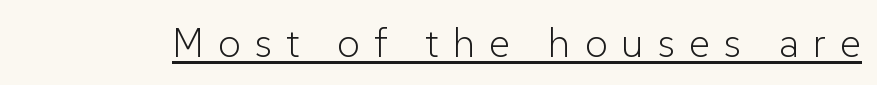
This sample carries an underscore along the baseline area. No chunkiness to these letters — they're not bold. The rendering uses natural spacing where letterforms have individual widths. Compared with typical body copy, the letter spacing here is much looser. You can tell it's not italic because the verticals are truly vertical. The text was rendered using a sans face with plain stroke endings.
